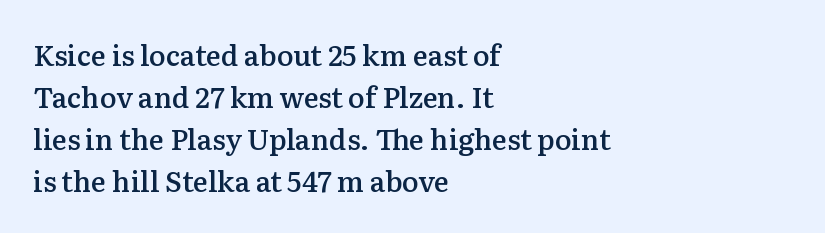
The image shows 28 px semibold serif type, upright; set left-aligned, normal line spacing (1.5x), normal letter spacing, not underlined; medium stroke contrast and a medium x-height.
